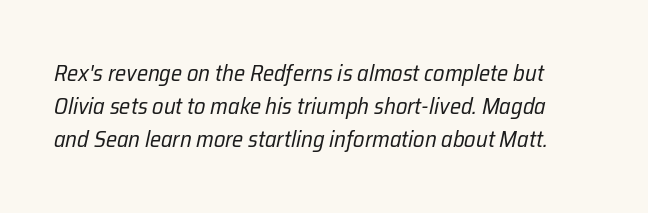
A light-to-regular cut is what we see here. The letters sit at their default tracking, neither squeezed nor spread. The passage shown is not underscored anywhere. Rows of type keep a routine distance in the vertical direction. Compared with ordinary roman type, these characters are visibly tilted.
